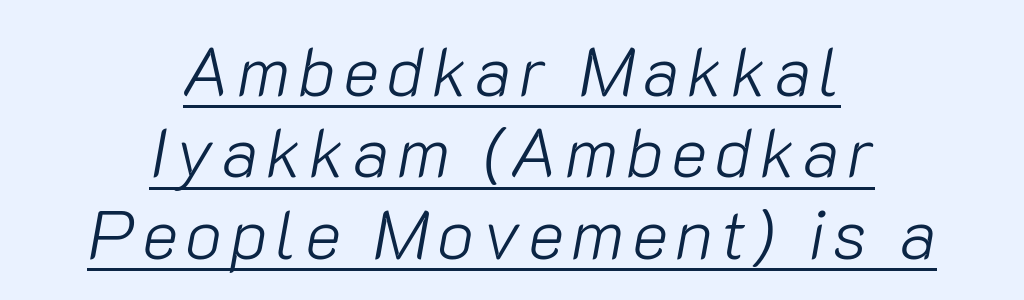
The image shows 69 px light type, italic (leaning right); set centered, line spacing 1.18x, underlined; low stroke contrast and a medium x-height.
